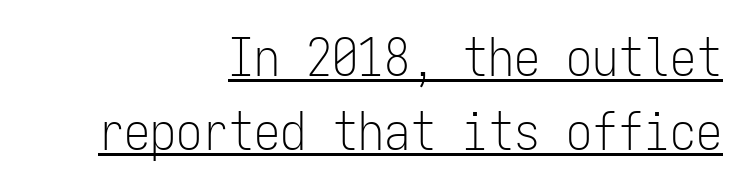
{"serif": "no", "italic": "no", "bold": "no", "weight": "light", "width": "condensed", "stroke_contrast": "low", "x_height": "medium", "monospaced": "yes", "underline": "yes", "align": "right", "line_spacing": "normal", "line_spacing_ratio": 1.43, "letter_spacing": "normal", "letter_spacing_em": 0.0, "glyph_px": 52}
